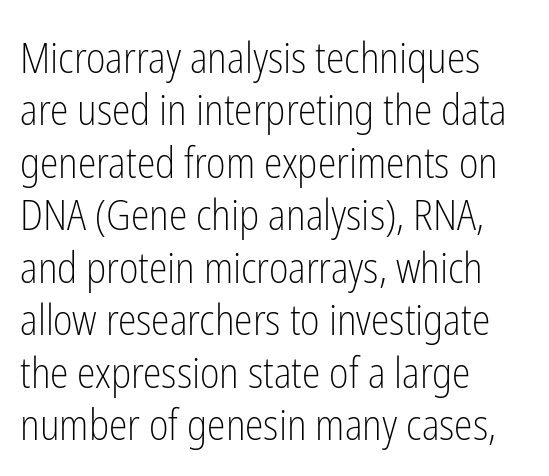
{"serif": "no", "italic": "no", "bold": "no", "weight": "light", "width": "condensed", "stroke_contrast": "low", "x_height": "medium", "monospaced": "no", "underline": "no", "align": "left", "line_spacing": "normal", "line_spacing_ratio": 1.25, "letter_spacing": "normal", "letter_spacing_em": 0.0, "glyph_px": 42}
